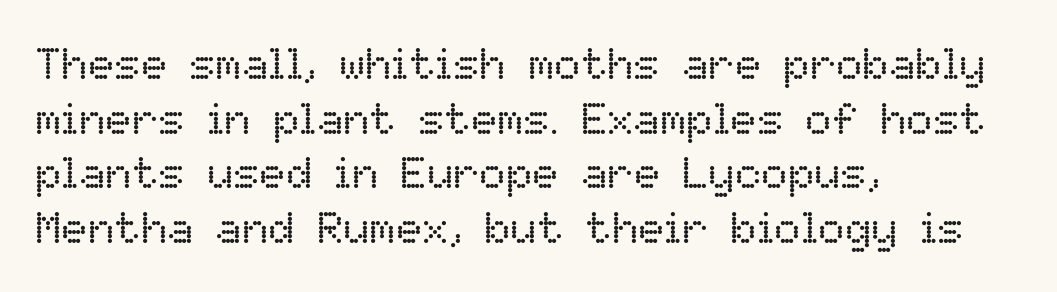
Q: Is the text bold? A: No.
Q: Is the text italic (slanted)? A: No, it is upright.
Q: Is the text underlined? A: No.
Q: How is the paragraph aligned? A: Left-aligned.
Q: Is the spacing between letters normal or unusually wide? A: Normal.
Q: Width (condensed, normal, or wide)? A: Normal.
Q: Stroke contrast? A: Low.
Q: x-height? A: Medium.
Q: Monospaced? A: No.
